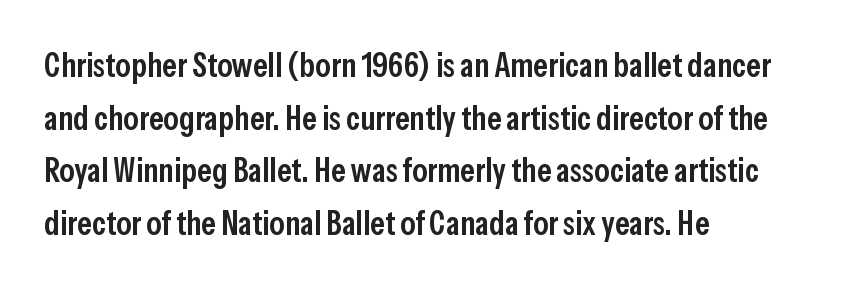
The image shows 34 px semibold, condensed sans-serif type, upright; set left-aligned, normal line spacing (1.55x), normal letter spacing, not underlined; low stroke contrast and a medium x-height.
